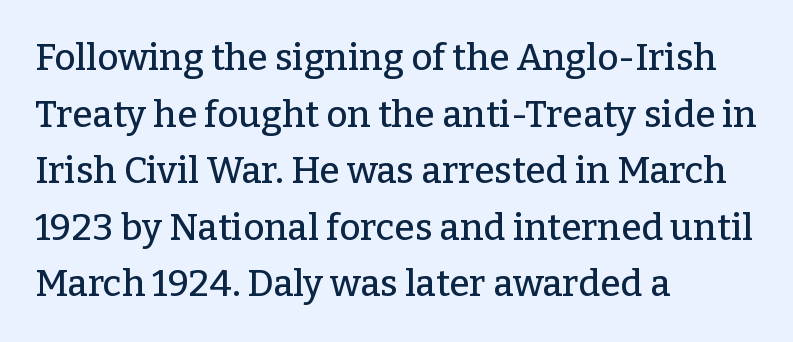
{"serif": "yes", "italic": "no", "width": "normal", "stroke_contrast": "low", "x_height": "medium", "monospaced": "no", "underline": "no", "align": "left", "line_spacing": "normal", "line_spacing_ratio": 1.53, "letter_spacing": "normal", "letter_spacing_em": 0.0, "glyph_px": 37}
